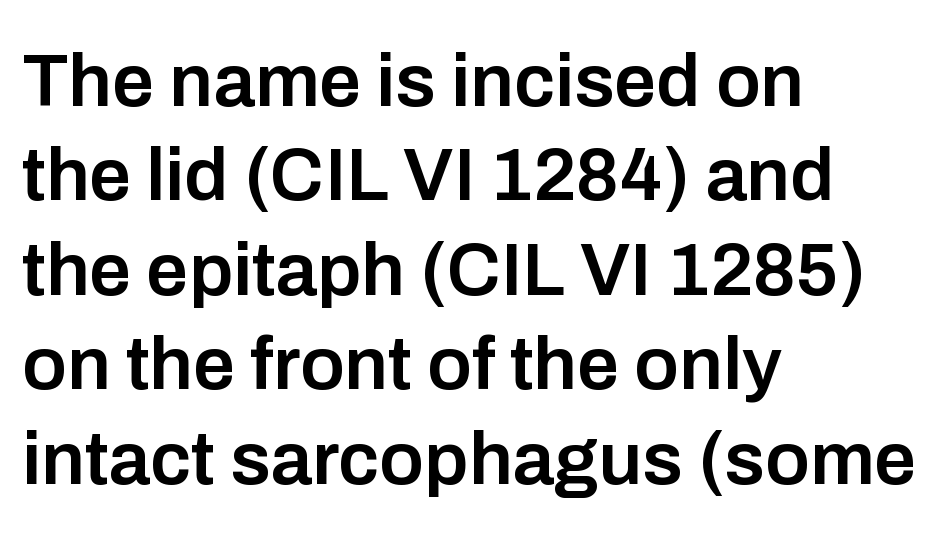
Q: Is the text bold? A: Semi-bold.
Q: Is the text italic (slanted)? A: No, it is upright.
Q: Is the typeface a serif or a sans-serif typeface? A: Sans-serif.
Q: Is the text underlined? A: No.
Q: How is the paragraph aligned? A: Left-aligned.
Q: Is the spacing between letters normal or unusually wide? A: Normal.
Q: Is the spacing between lines tight, normal or loose? A: Normal.
Q: Width (condensed, normal, or wide)? A: Normal.
Q: Stroke contrast? A: Low.
Q: x-height? A: Medium.
Q: Monospaced? A: No.
